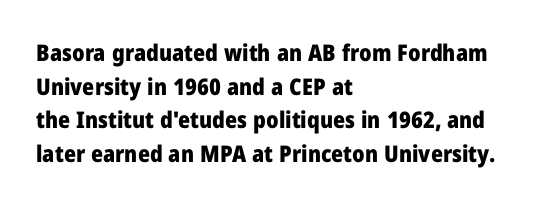
The image shows 23 px bold type, upright; set left-aligned, normal line spacing (1.46x), normal letter spacing, not underlined.
